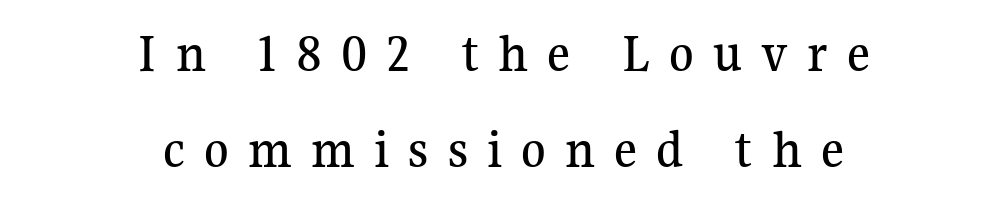
{"serif": "yes", "italic": "no", "width": "normal", "stroke_contrast": "medium", "x_height": "medium", "monospaced": "no", "underline": "no", "align": "center", "line_spacing_ratio": 1.72, "letter_spacing": "wide", "letter_spacing_em": 0.34, "glyph_px": 56}
